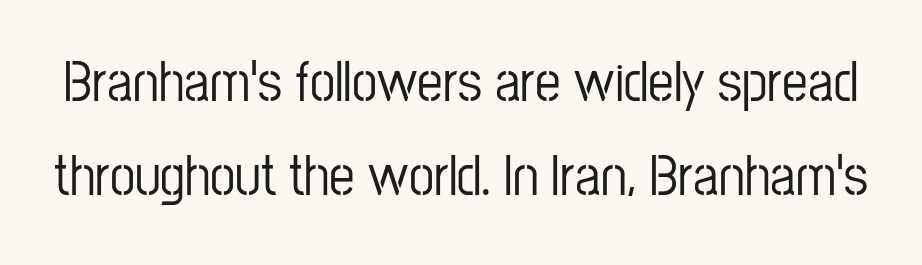
Unlike italic type, these characters show no tilt at all. The face used here is proportionally spaced, like ordinary book or web type. Standard letterfit; no display-style spreading of the glyphs. Words float on clear page, feet unadorned. In terms of leading, this rendering sits right in the middle.
